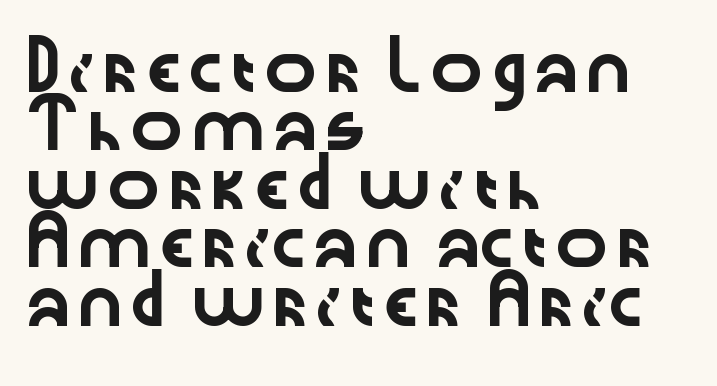
{"serif": "no", "italic": "no", "width": "wide", "stroke_contrast": "low", "x_height": "medium", "monospaced": "no", "underline": "no", "align": "left", "line_spacing": "normal", "line_spacing_ratio": 1.3, "letter_spacing": "normal", "letter_spacing_em": 0.0, "glyph_px": 45}
